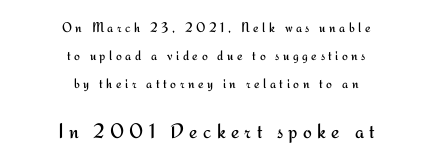
What's the leading like? Stretched, with rows far apart. Here the second block reads like a headline and the first like body copy. Beneath every word, the page is bare. Is this a heavy cut? Hardly; it is regular or lighter. You can tell it's not italic because the verticals are truly vertical. Each line is balanced around a shared central axis.
